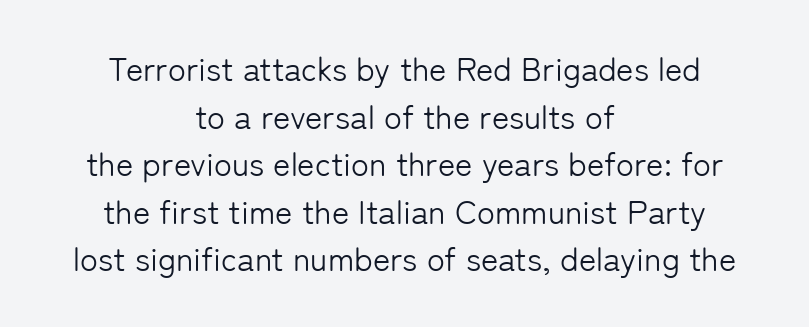
Q: Is the text bold? A: No.
Q: Is the text italic (slanted)? A: No, it is upright.
Q: Is the typeface a serif or a sans-serif typeface? A: Sans-serif.
Q: Is the text underlined? A: No.
Q: How is the paragraph aligned? A: Centered.
Q: Is the spacing between letters normal or unusually wide? A: Normal.
Q: Is the spacing between lines tight, normal or loose? A: Normal.
Q: Width (condensed, normal, or wide)? A: Normal.
Q: Stroke contrast? A: Low.
Q: x-height? A: Medium.
Q: Monospaced? A: No.
